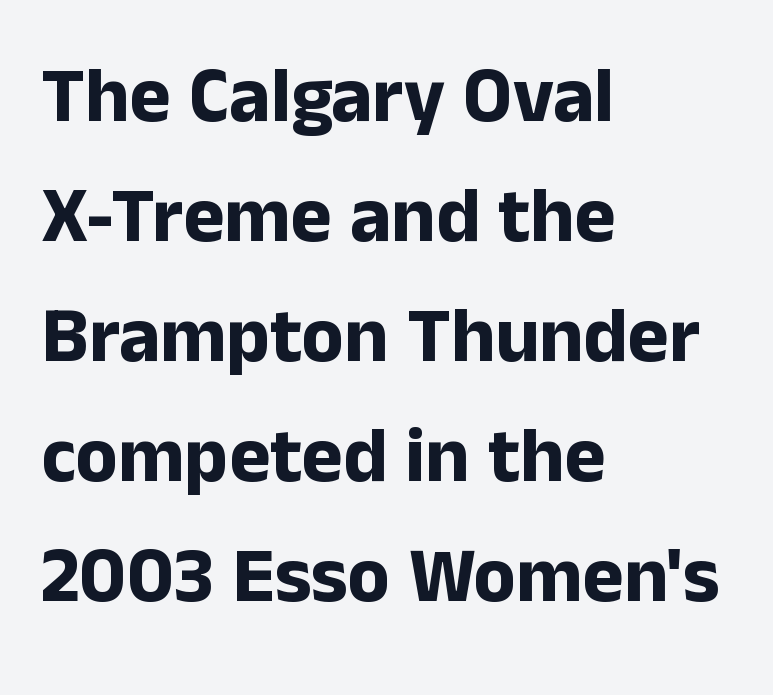
The image shows 78 px bold sans-serif type, upright; set left-aligned, normal line spacing (1.54x), normal letter spacing, not underlined; low stroke contrast and a medium x-height.
